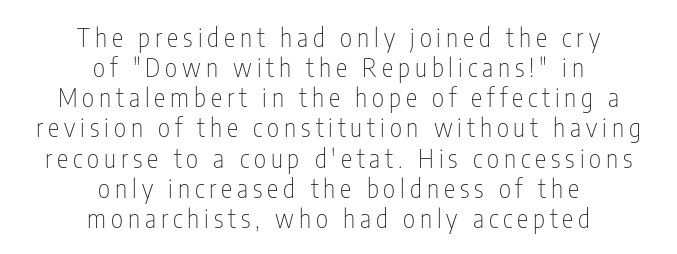
Q: Is the text bold? A: No.
Q: Is the text italic (slanted)? A: No, it is upright.
Q: Is the text underlined? A: No.
Q: How is the paragraph aligned? A: Centered.
